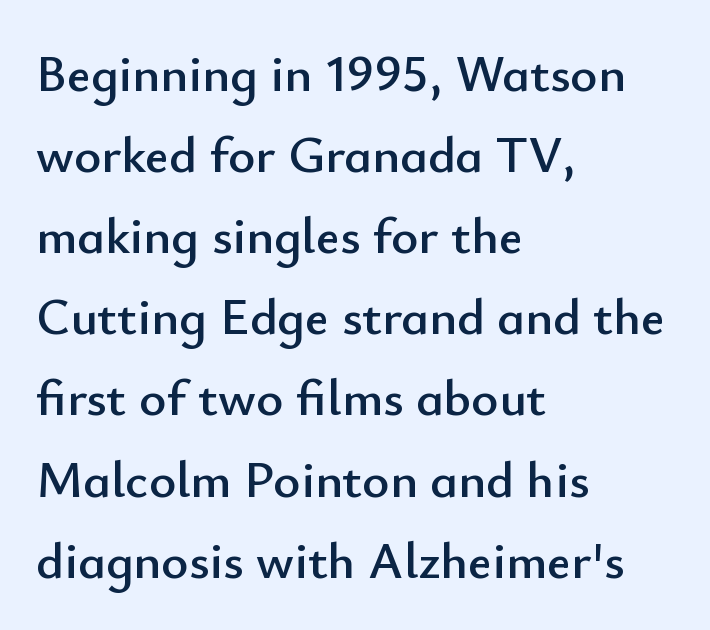
Are there feet on the stems? There aren't — it's a sans. Posture: upright roman. One glance says typical: line gaps are just what's usual. Reading down the block, your eye returns to a fixed left position each line. The rendering uses natural spacing where letterforms have individual widths. Underline: absent.
